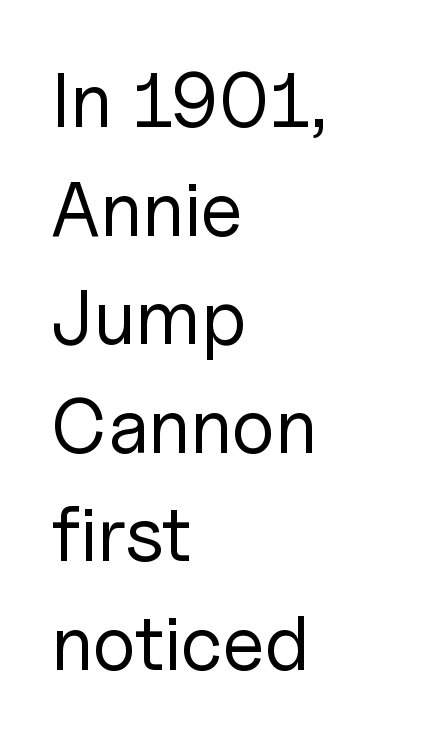
{"serif": "no", "italic": "no", "bold": "no", "weight": "regular", "width": "normal", "stroke_contrast": "low", "x_height": "medium", "monospaced": "no", "underline": "no", "align": "left", "line_spacing": "normal", "line_spacing_ratio": 1.41, "letter_spacing": "normal", "letter_spacing_em": 0.0, "glyph_px": 77}
